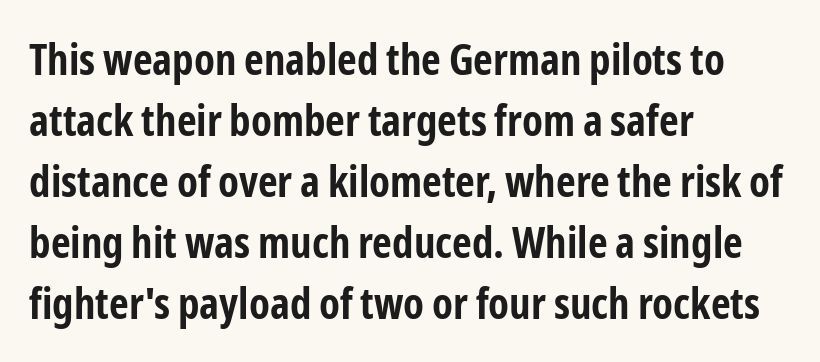
The image shows 43 px bold, condensed sans-serif type, upright; set left-aligned, normal line spacing (1.42x), normal letter spacing, not underlined; low stroke contrast and a medium x-height.
